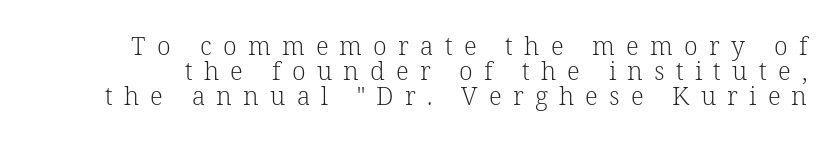
{"italic": "no", "bold": "no", "underline": "no", "line_spacing": "tight", "line_spacing_ratio": 1.01, "letter_spacing": "wide", "letter_spacing_em": 0.45, "glyph_px": 25}
